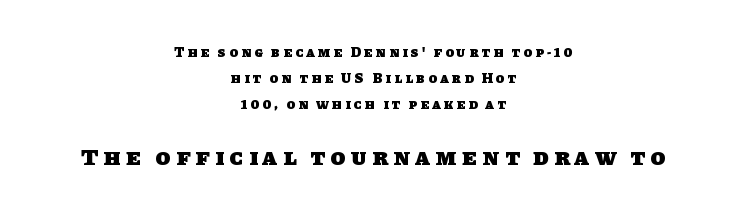
{"bold": "yes", "underline": "no", "align": "center", "line_spacing_ratio": 1.86, "letter_spacing": "wide", "letter_spacing_em": 0.24, "larger_block": "second", "size_ratio": 1.71, "glyph_px": 24}
